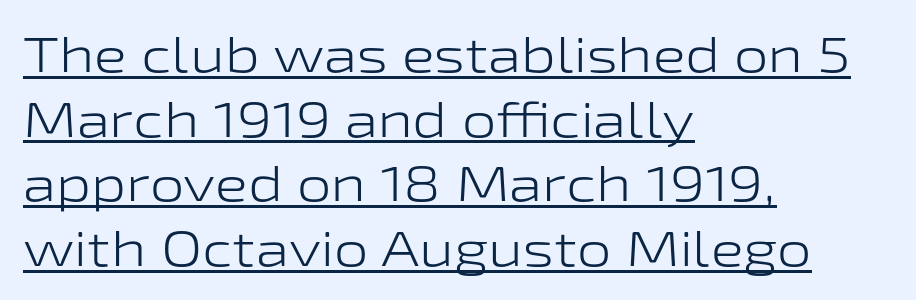
{"serif": "no", "italic": "no", "bold": "no", "weight": "light", "width": "wide", "stroke_contrast": "low", "x_height": "medium", "monospaced": "no", "underline": "yes", "align": "left", "line_spacing": "normal", "line_spacing_ratio": 1.32, "letter_spacing": "normal", "letter_spacing_em": 0.0, "glyph_px": 49}
